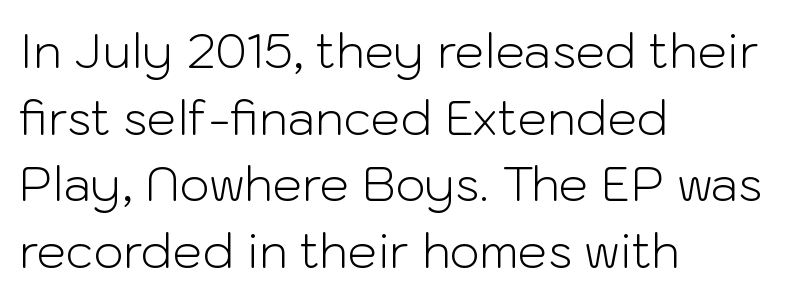
Q: Is the text bold? A: No.
Q: Is the text italic (slanted)? A: No, it is upright.
Q: Is the typeface a serif or a sans-serif typeface? A: Sans-serif.
Q: Is the text underlined? A: No.
Q: How is the paragraph aligned? A: Left-aligned.
Q: Is the spacing between letters normal or unusually wide? A: Normal.
Q: Is the spacing between lines tight, normal or loose? A: Normal.
Q: Width (condensed, normal, or wide)? A: Normal.
Q: Stroke contrast? A: Low.
Q: x-height? A: Medium.
Q: Monospaced? A: No.
